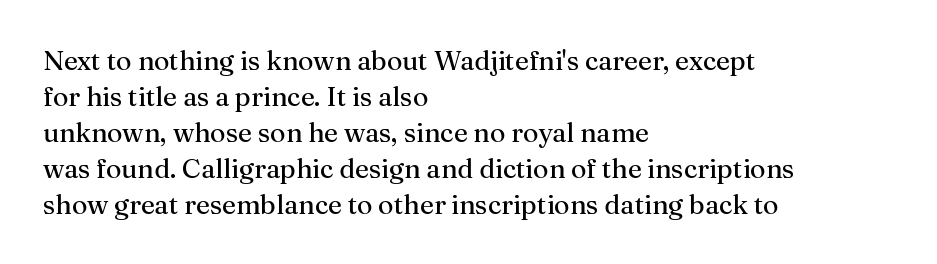
A clean baseline with only descenders dipping below it. The letters stand upright; this is a roman face. The letterforms sit shoulder to shoulder at normal distance. The compositor pushed each line to the left boundary.
